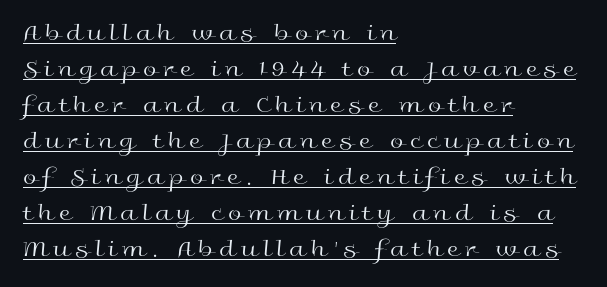
{"italic": "no", "bold": "no", "underline": "yes", "align": "left", "line_spacing": "normal", "line_spacing_ratio": 1.5, "letter_spacing": "wide", "letter_spacing_em": 0.24, "glyph_px": 24}
